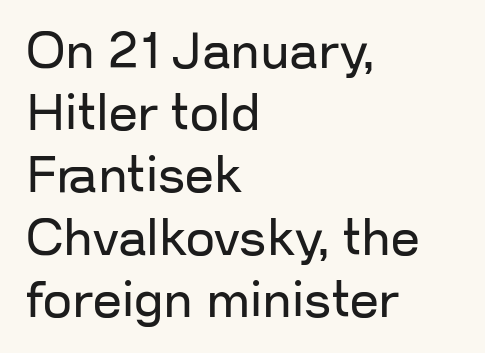
Q: Is the text bold? A: No.
Q: Is the text italic (slanted)? A: No, it is upright.
Q: Is the typeface a serif or a sans-serif typeface? A: Sans-serif.
Q: Is the text underlined? A: No.
Q: How is the paragraph aligned? A: Left-aligned.
Q: Is the spacing between letters normal or unusually wide? A: Normal.
Q: Width (condensed, normal, or wide)? A: Normal.
Q: Stroke contrast? A: Low.
Q: x-height? A: Medium.
Q: Monospaced? A: No.
